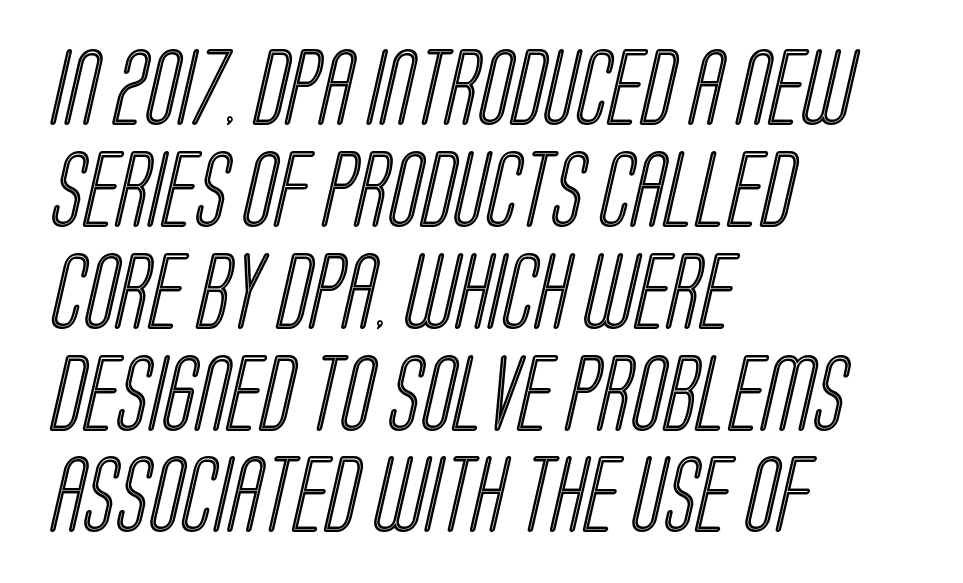
The image shows 76 px condensed type; set left-aligned, normal line spacing (1.34x), normal letter spacing, not underlined; a large x-height.
